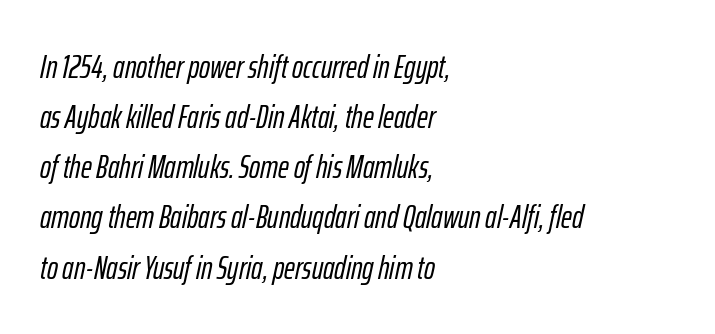
The image shows 33 px condensed type, italic (leaning right); set left-aligned, normal line spacing (1.52x), normal letter spacing, not underlined; low stroke contrast and a medium x-height.
